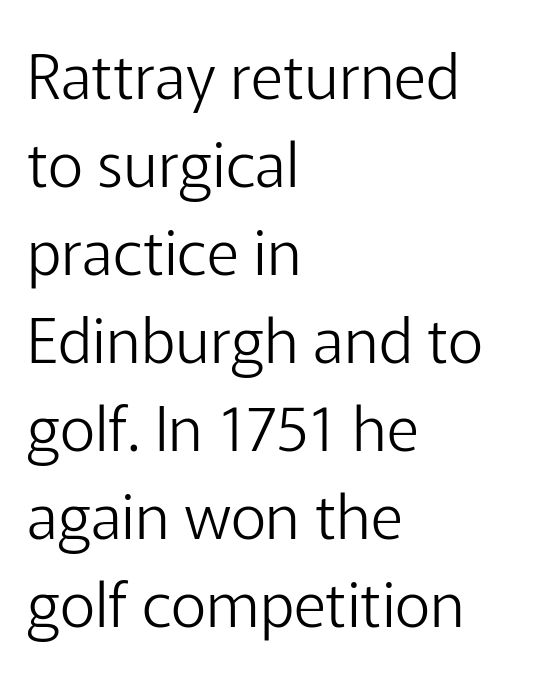
Q: Is the text bold? A: No.
Q: Is the text italic (slanted)? A: No, it is upright.
Q: Is the typeface a serif or a sans-serif typeface? A: Sans-serif.
Q: Is the text underlined? A: No.
Q: How is the paragraph aligned? A: Left-aligned.
Q: Is the spacing between letters normal or unusually wide? A: Normal.
Q: Is the spacing between lines tight, normal or loose? A: Normal.
Q: Width (condensed, normal, or wide)? A: Normal.
Q: Stroke contrast? A: Low.
Q: x-height? A: Medium.
Q: Monospaced? A: No.
